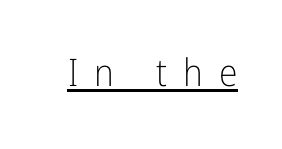
Characters remain perfectly vertical along every line. Tracking here is generous; glyphs stand well apart from one another. The glyphs are accompanied by a horizontal stroke just below them. No letter is thick-stroked: the sample isn't bold.
